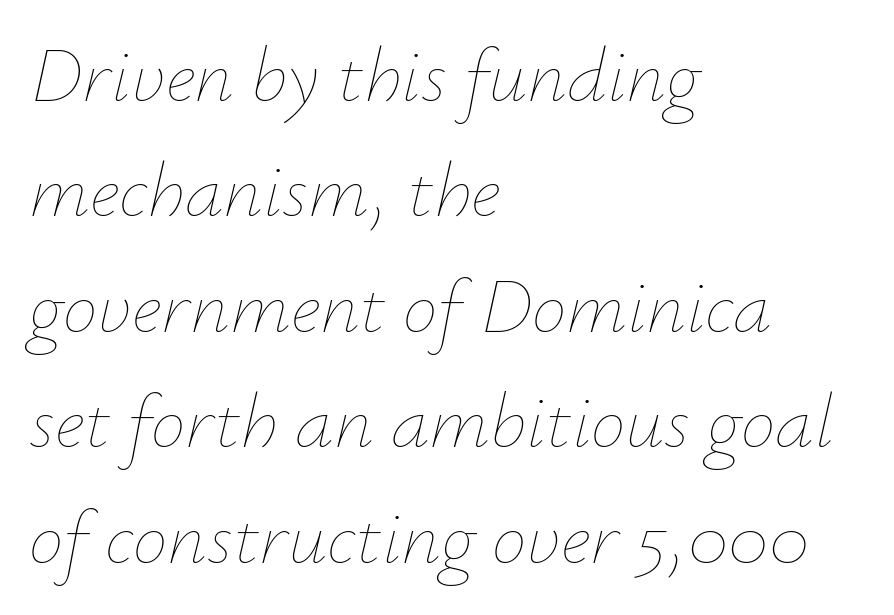
{"italic": "yes", "lean": "right", "slant_degrees": 12, "bold": "no", "weight": "thin", "width": "normal", "stroke_contrast": "low", "x_height": "small", "monospaced": "no", "underline": "no", "align": "left", "line_spacing": "normal", "line_spacing_ratio": 1.48, "letter_spacing": "normal", "letter_spacing_em": 0.0, "glyph_px": 78}
